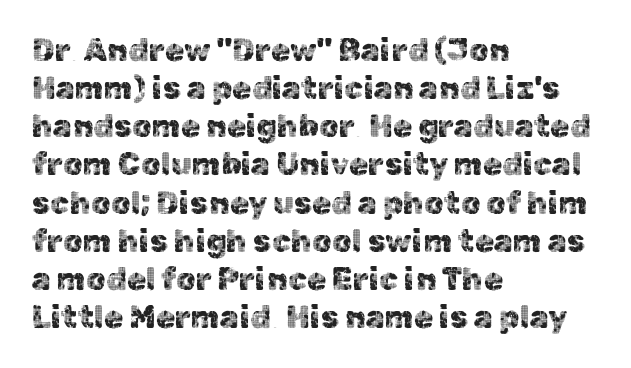
Ascenders rise straight up at ninety degrees. Any mark beneath the type? The region is blank. Do the characters align in a grid? No, the font is proportional. A sans-serif font was chosen for this passage. Every row of glyphs begins at an identical x-position on the left. Nobody touched the tracking dial on this one.
